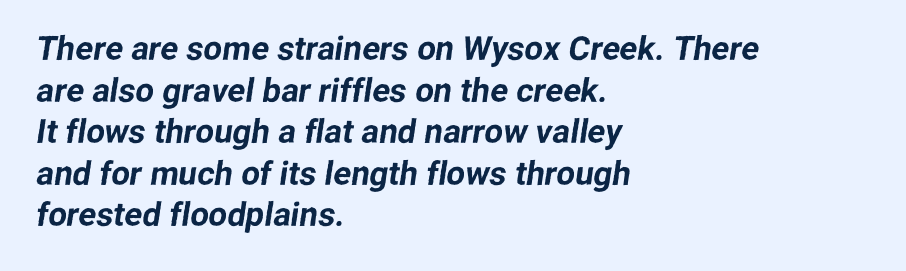
Type style note: lacks serifs. You could call the tracking neutral — neither tight nor loose. One-word summary of the alignment: left. This sample has the flowing, uneven cadence of proportional lettering. Just letters on the line, the space beneath them empty. The line-height multiplier appears to be the usual default.
